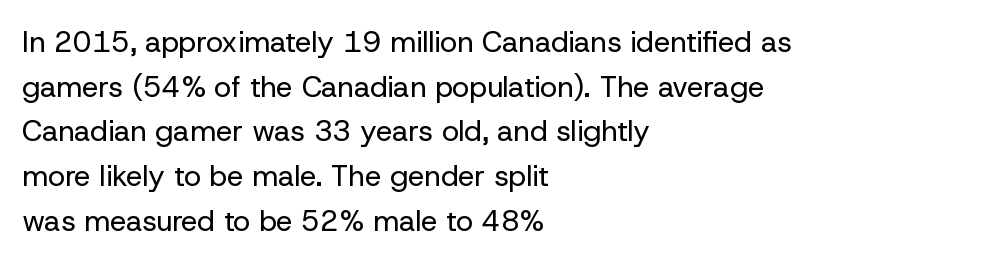
Q: Is the text bold? A: No.
Q: Is the text italic (slanted)? A: No, it is upright.
Q: Is the typeface a serif or a sans-serif typeface? A: Sans-serif.
Q: Is the text underlined? A: No.
Q: How is the paragraph aligned? A: Left-aligned.
Q: Is the spacing between letters normal or unusually wide? A: Normal.
Q: Is the spacing between lines tight, normal or loose? A: Normal.
Q: Width (condensed, normal, or wide)? A: Normal.
Q: Stroke contrast? A: Low.
Q: x-height? A: Medium.
Q: Monospaced? A: No.
